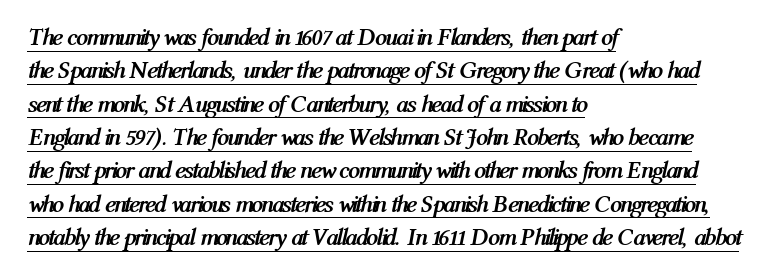
Q: Is the text bold? A: Yes.
Q: Is the text italic (slanted)? A: Yes, it leans right by about 12 degrees.
Q: Is the text underlined? A: Yes.
Q: How is the paragraph aligned? A: Left-aligned.
Q: Is the spacing between letters normal or unusually wide? A: Normal.
Q: Is the spacing between lines tight, normal or loose? A: Normal.
